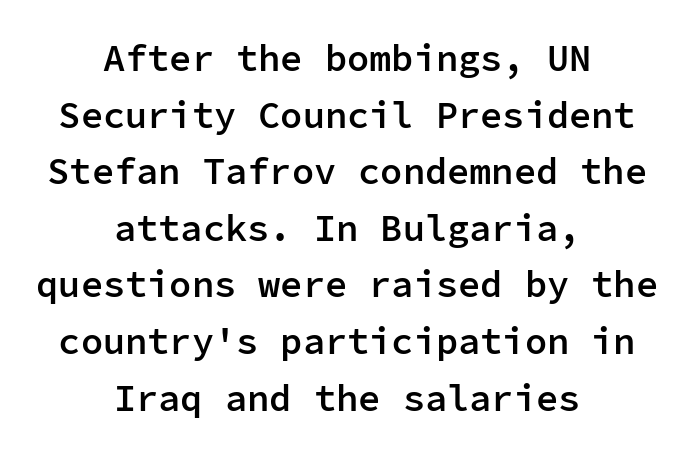
The image shows 37 px semibold sans-serif type, upright, monospaced; set centered, normal line spacing (1.53x), normal letter spacing, not underlined; low stroke contrast and a medium x-height.
